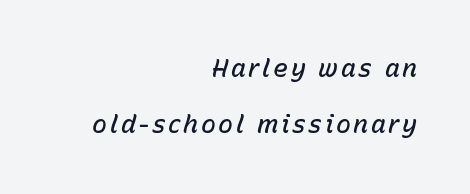
{"italic": "yes", "lean": "right", "slant_degrees": 15, "bold": "semi", "underline": "no", "align": "right", "line_spacing": "loose", "line_spacing_ratio": 2.25, "glyph_px": 25}
